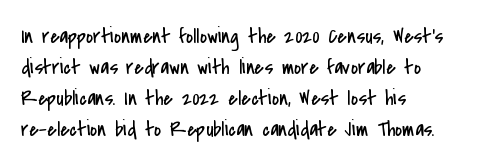
{"italic": "no", "bold": "no", "underline": "no", "align": "left", "line_spacing": "normal", "line_spacing_ratio": 1.41, "letter_spacing": "normal", "letter_spacing_em": 0.0, "glyph_px": 22}
